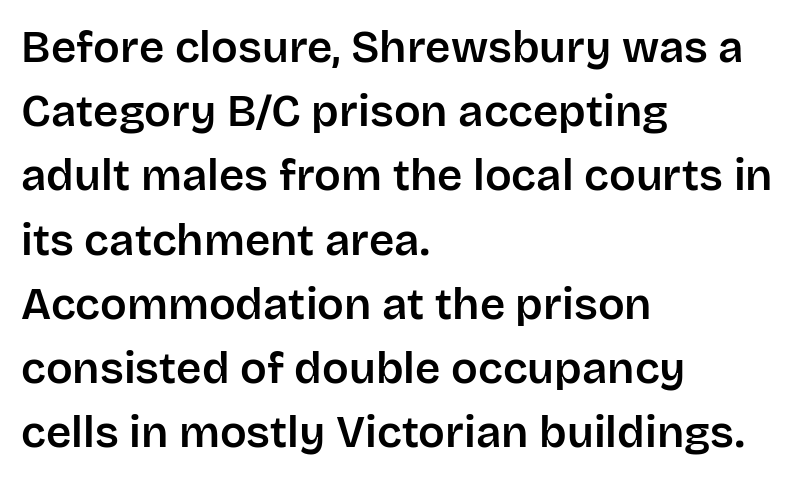
Serifs: no, the terminals of the letterforms are clean. Is there any slant? The stems are plumb. Between one letter and the next there's only the usual sliver of space. The rendering uses a moderate line-height, typical for paragraphs. Leftover space on each line is placed entirely after the last word. Note the varied advance widths — an 'i' is clearly narrower than an 'm'.
